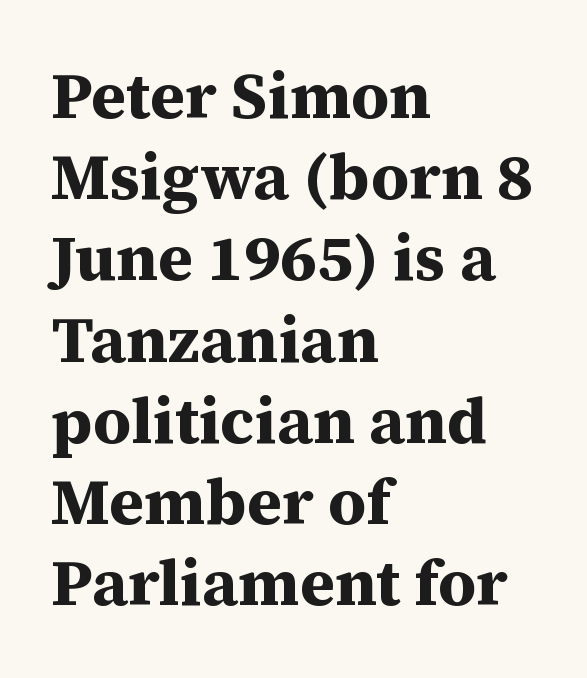
The image shows 65 px bold serif type, upright; set left-aligned, normal line spacing (1.25x), normal letter spacing, not underlined; medium stroke contrast and a medium x-height.
